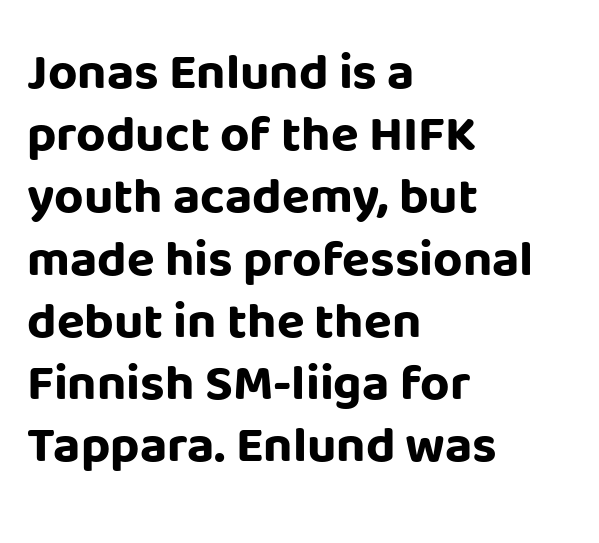
{"serif": "no", "italic": "no", "bold": "yes", "weight": "bold", "width": "normal", "stroke_contrast": "low", "x_height": "large", "monospaced": "no", "underline": "no", "align": "left", "line_spacing_ratio": 1.22, "letter_spacing": "normal", "letter_spacing_em": 0.0, "glyph_px": 51}
